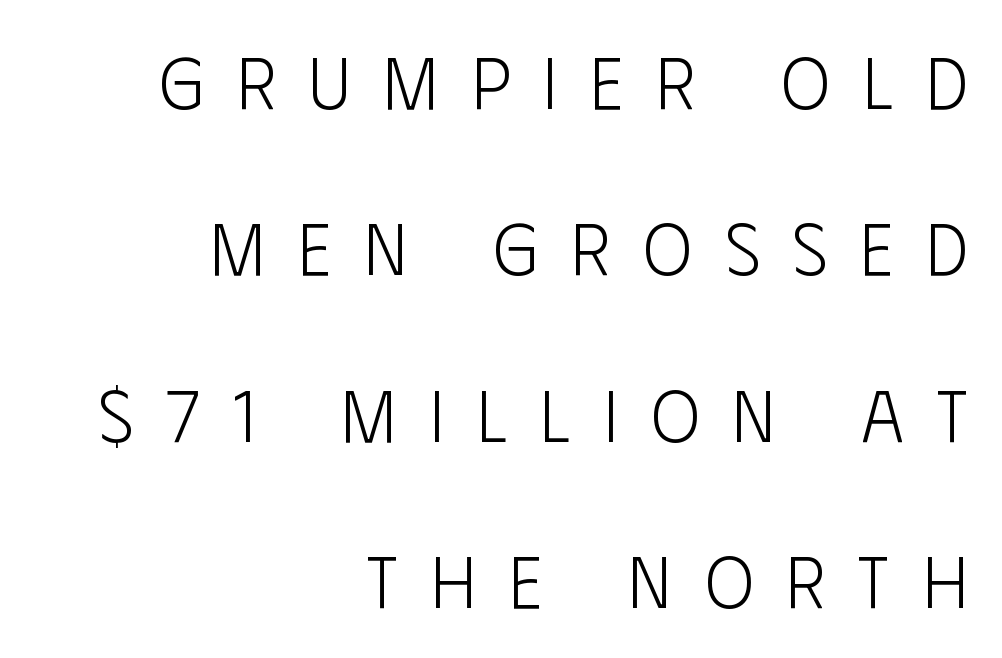
{"serif": "no", "italic": "no", "bold": "no", "weight": "light", "width": "condensed", "stroke_contrast": "low", "x_height": "large", "monospaced": "no", "underline": "no", "align": "right", "line_spacing": "loose", "line_spacing_ratio": 2.28, "letter_spacing": "wide", "letter_spacing_em": 0.45, "glyph_px": 73}
